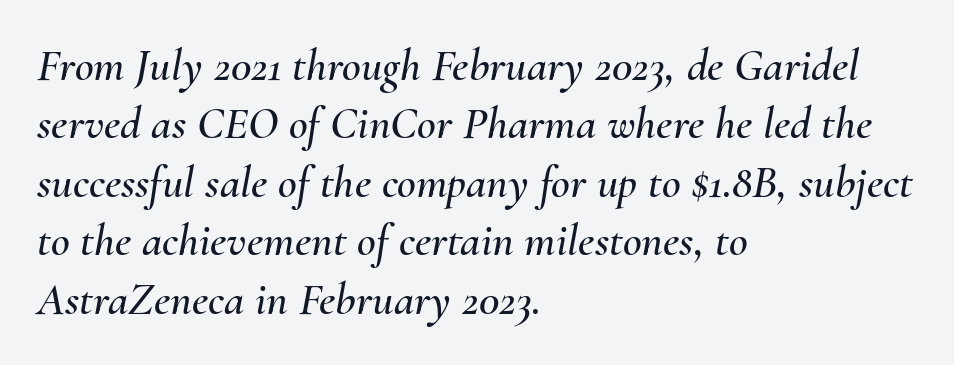
The image shows 46 px text type, italic (leaning right); set left-aligned, normal line spacing (1.27x), normal letter spacing, not underlined; medium stroke contrast and a small x-height.
